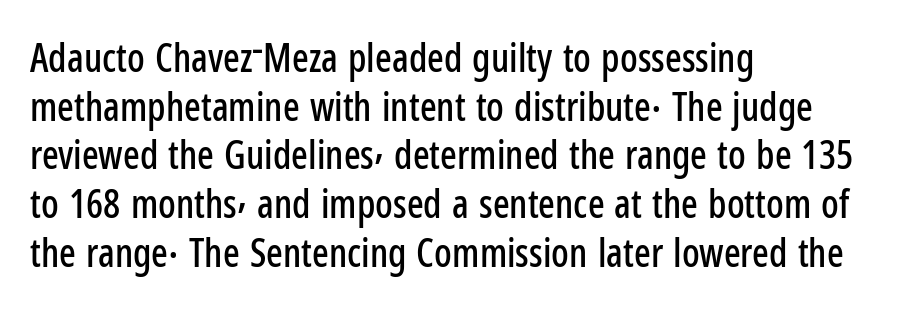
The image shows 39 px condensed sans-serif type, upright; set left-aligned, normal line spacing (1.25x), normal letter spacing, not underlined; low stroke contrast and a medium x-height.
